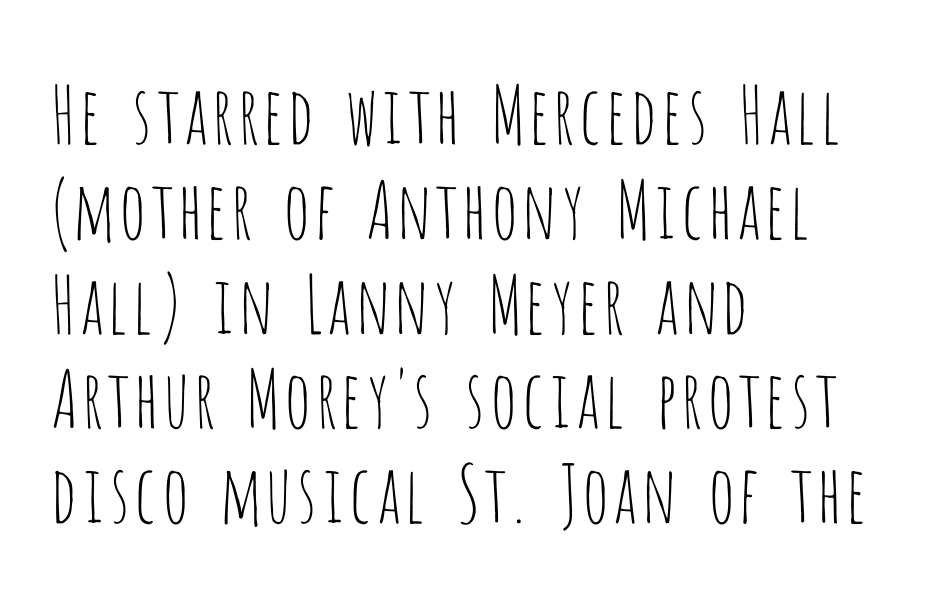
Unlike a traditional serif, this face leaves its strokes unadorned. The passage shown is not bold in any degree. No extra tracking has been applied to these lines. These lines were composed using upright roman letters. The strip under each line holds only bare page.
